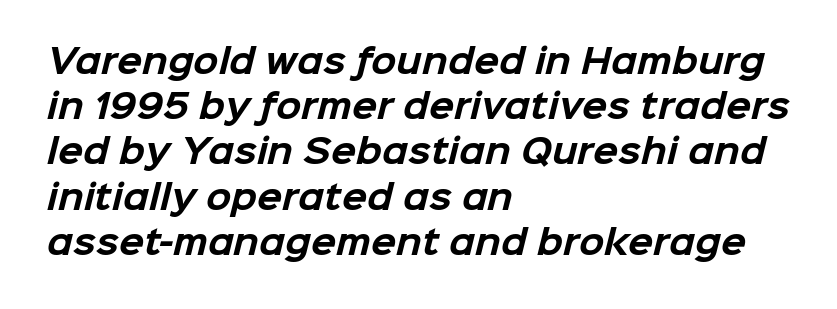
Q: Is the text bold? A: Yes.
Q: Is the typeface a serif or a sans-serif typeface? A: Sans-serif.
Q: Is the text underlined? A: No.
Q: How is the paragraph aligned? A: Left-aligned.
Q: Is the spacing between letters normal or unusually wide? A: Normal.
Q: Is the spacing between lines tight, normal or loose? A: Normal.
Q: Width (condensed, normal, or wide)? A: Normal.
Q: Stroke contrast? A: Low.
Q: x-height? A: Medium.
Q: Monospaced? A: No.
